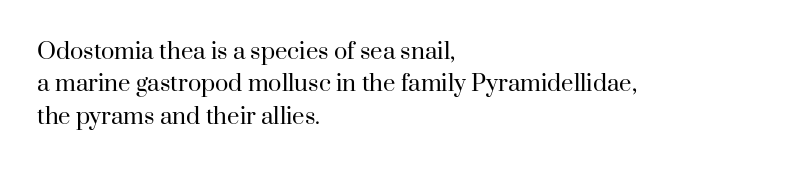
The image shows 22 px text type, upright; set left-aligned, normal line spacing (1.47x), normal letter spacing, not underlined.
